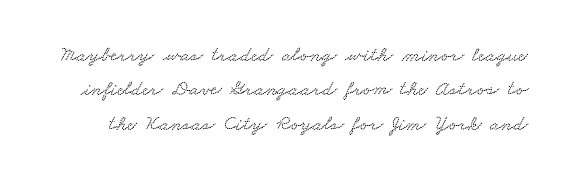
The lines sit at an ordinary, default distance from one another. Short note: letters normally spaced. The specimen omits any rule beneath the text block's lines.
